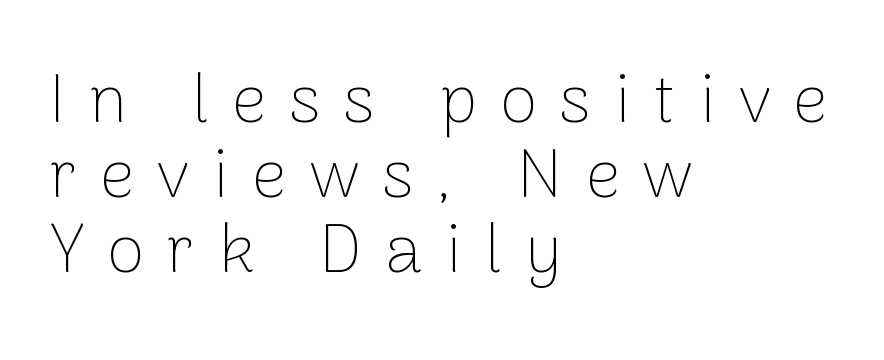
{"serif": "no", "italic": "no", "bold": "no", "weight": "thin", "width": "normal", "stroke_contrast": "low", "x_height": "medium", "monospaced": "no", "underline": "no", "align": "left", "line_spacing": "tight", "line_spacing_ratio": 1.1, "letter_spacing": "wide", "letter_spacing_em": 0.34, "glyph_px": 68}
